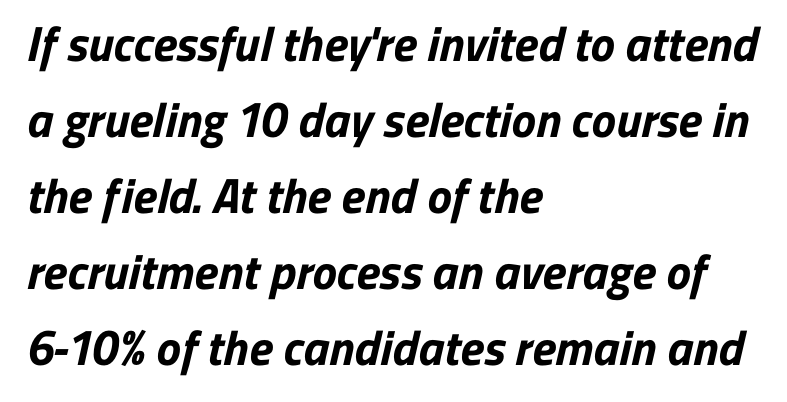
Standard letterfit; no display-style spreading of the glyphs. This rendering uses left alignment, leaving the right contour irregular. Letters rest on an invisible, unmarked baseline. This rendering employs a face without finishing strokes, i.e., a sans-serif.
